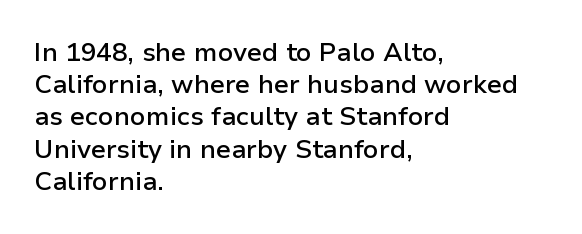
{"italic": "no", "bold": "semi", "underline": "no", "align": "left", "line_spacing_ratio": 1.24, "letter_spacing": "normal", "letter_spacing_em": 0.0, "glyph_px": 26}
